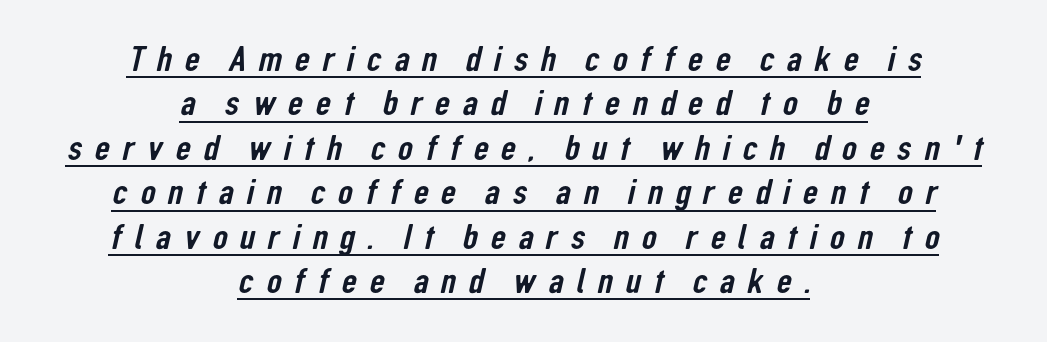
The image shows 37 px condensed sans-serif type; set centered, line spacing 1.2x, unusually wide letter spacing (+0.34 em), underlined; low stroke contrast and a medium x-height.
